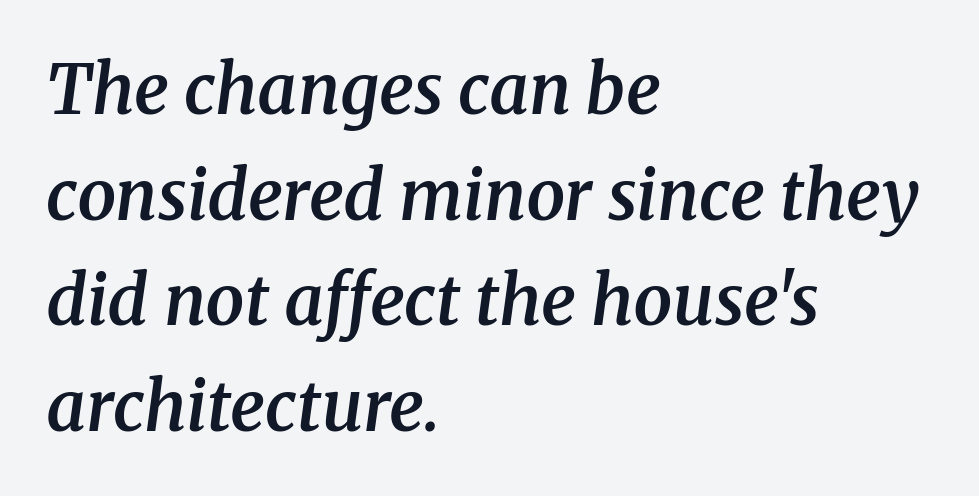
{"serif": "yes", "italic": "yes", "lean": "right", "slant_degrees": 8, "bold": "semi", "weight": "semibold", "width": "normal", "stroke_contrast": "medium", "x_height": "medium", "monospaced": "no", "underline": "no", "align": "left", "line_spacing": "normal", "line_spacing_ratio": 1.53, "letter_spacing": "normal", "letter_spacing_em": 0.0, "glyph_px": 69}
